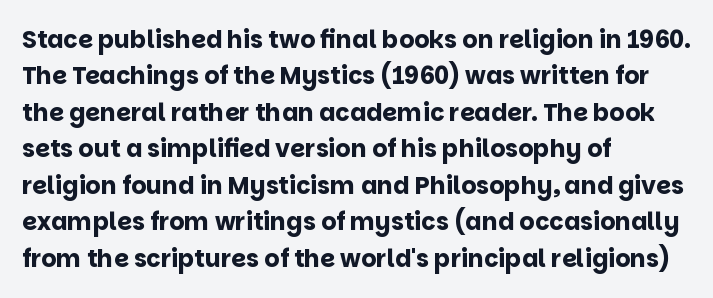
{"italic": "no", "bold": "yes", "underline": "no", "align": "left", "line_spacing": "normal", "line_spacing_ratio": 1.52, "letter_spacing": "normal", "letter_spacing_em": 0.0, "glyph_px": 24}
